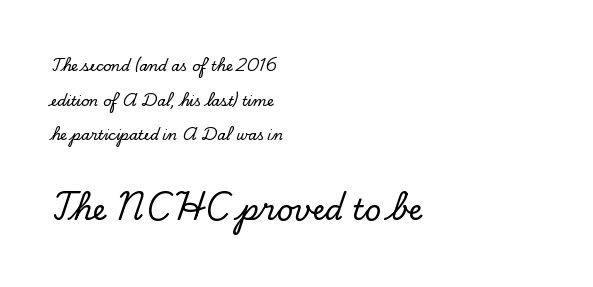
Leftover space on each line is placed entirely after the last word. Is this a fixed-width face? No — the glyphs have proportional, varying widths. Summary of vertical rhythm: relaxed, with wide interline spacing. Check where the strokes stop: tiny serifs finish them off. Note: smaller setting up top, larger setting below.
